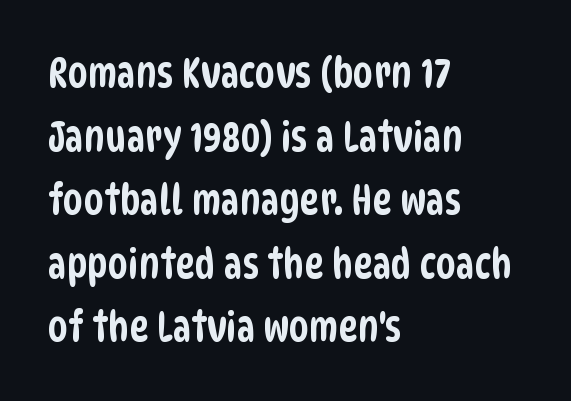
{"serif": "no", "width": "condensed", "stroke_contrast": "low", "x_height": "large", "monospaced": "no", "underline": "no", "align": "left", "line_spacing": "normal", "line_spacing_ratio": 1.55, "letter_spacing": "normal", "letter_spacing_em": 0.0, "glyph_px": 41}
